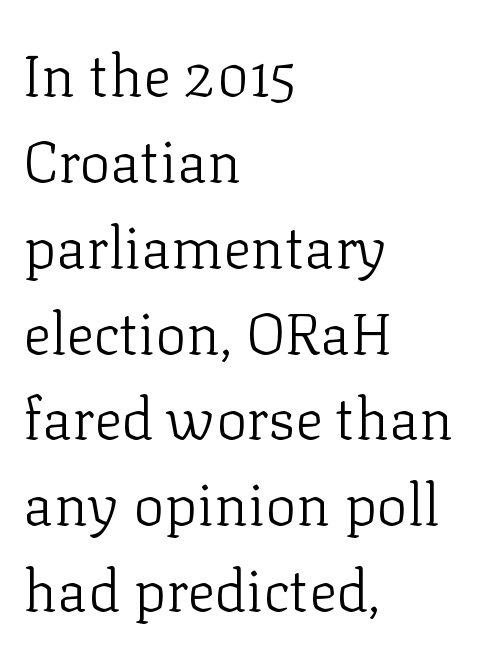
The image shows 58 px light serif type, upright; set left-aligned, normal line spacing (1.48x), normal letter spacing, not underlined; low stroke contrast and a medium x-height.
